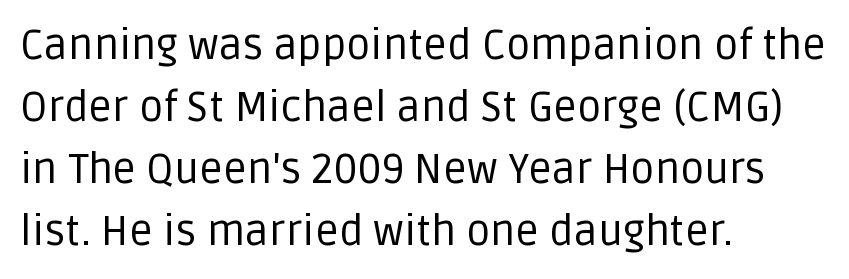
The image shows 42 px regular-weight sans-serif type, upright; set left-aligned, normal line spacing (1.48x), normal letter spacing, not underlined; low stroke contrast and a large x-height.
